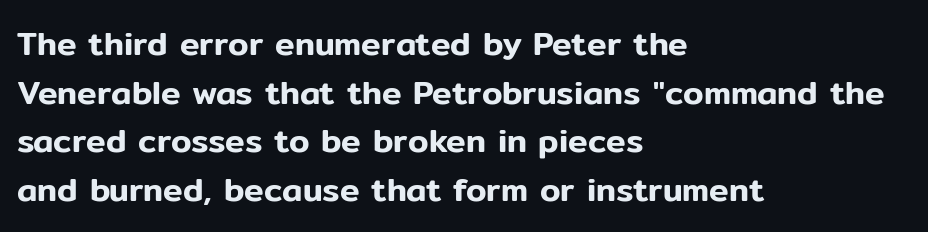
Q: Is the text italic (slanted)? A: No, it is upright.
Q: Is the typeface a serif or a sans-serif typeface? A: Sans-serif.
Q: Is the text underlined? A: No.
Q: How is the paragraph aligned? A: Left-aligned.
Q: Is the spacing between letters normal or unusually wide? A: Normal.
Q: Is the spacing between lines tight, normal or loose? A: Normal.
Q: Width (condensed, normal, or wide)? A: Normal.
Q: Stroke contrast? A: Low.
Q: x-height? A: Medium.
Q: Monospaced? A: No.
